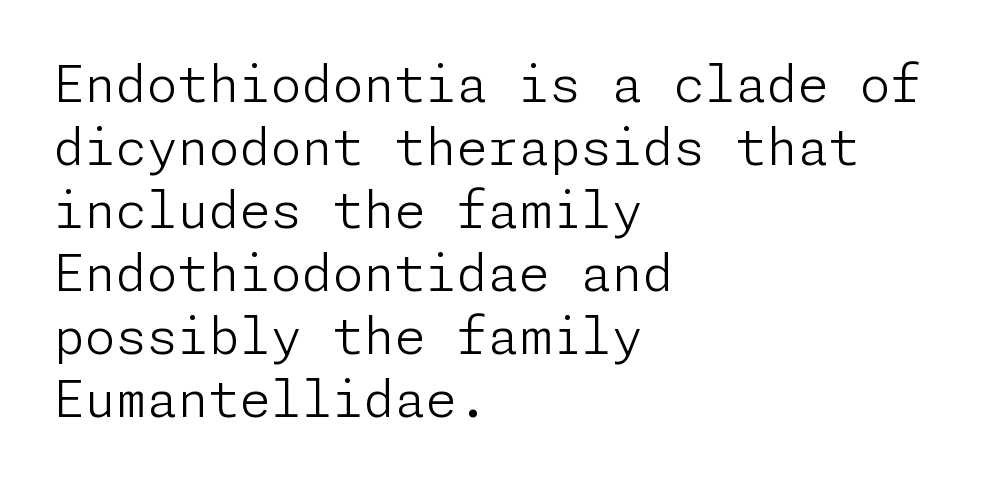
The image shows 50 px light sans-serif type, upright; set left-aligned, normal line spacing (1.26x), normal letter spacing, not underlined; low stroke contrast and a medium x-height.
